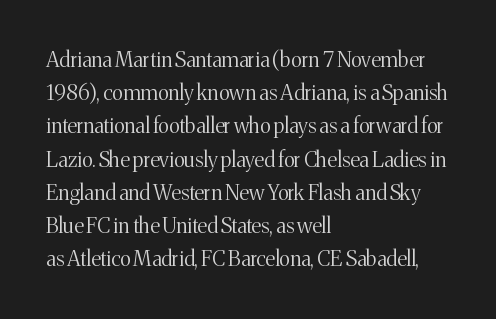
The face looks like a standard text weight, possibly lighter. Short and long lines alike share a common starting point at left. Vertically, the passage feels balanced, rows spaced as you'd expect. A bare baseline throughout the passage. Here the glyphs are tracked normally, forming tight word shapes.
